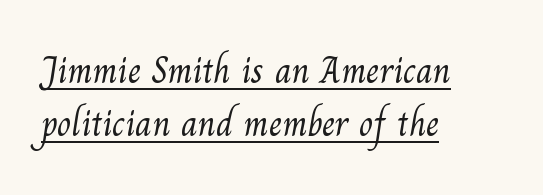
Q: Is the text bold? A: No.
Q: Is the typeface a serif or a sans-serif typeface? A: Serif.
Q: Is the text underlined? A: Yes.
Q: How is the paragraph aligned? A: Left-aligned.
Q: Is the spacing between letters normal or unusually wide? A: Normal.
Q: Is the spacing between lines tight, normal or loose? A: Normal.
Q: Width (condensed, normal, or wide)? A: Normal.
Q: Stroke contrast? A: Medium.
Q: x-height? A: Small.
Q: Monospaced? A: No.
